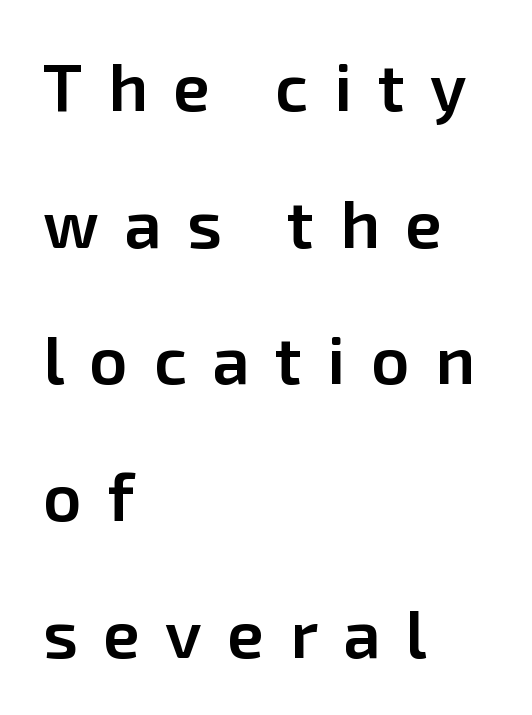
{"serif": "no", "italic": "no", "bold": "semi", "weight": "semibold", "width": "normal", "stroke_contrast": "low", "x_height": "medium", "monospaced": "no", "underline": "no", "align": "left", "line_spacing": "loose", "line_spacing_ratio": 2.04, "letter_spacing": "wide", "letter_spacing_em": 0.38, "glyph_px": 67}
